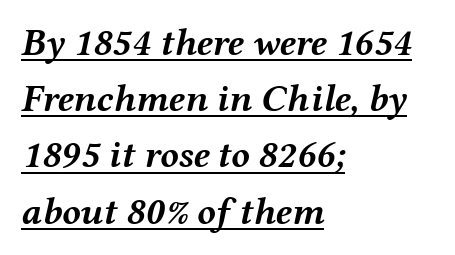
The image shows 38 px semibold, wide type, italic (leaning right); set left-aligned, normal line spacing (1.48x), normal letter spacing, underlined; medium stroke contrast and a medium x-height.
